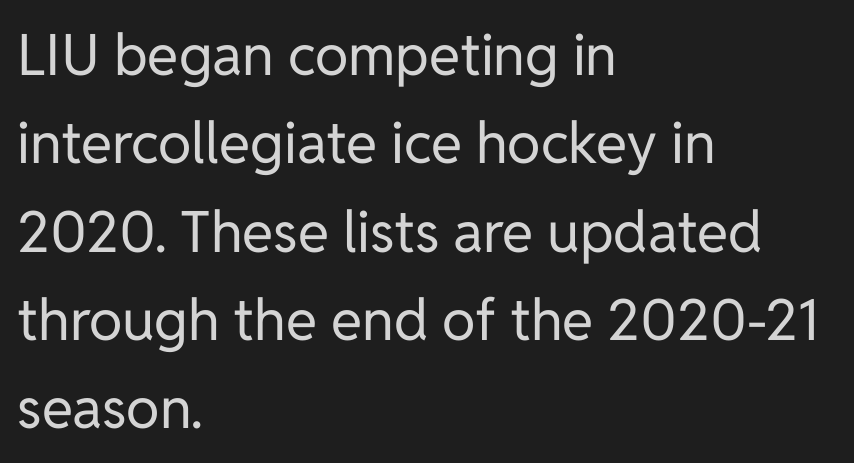
These lines are rendered in a variable-pitch font. Compared with typical paragraphs, the rows here are spaced about the same. Nothing heavy about these letters — not bold at all. These lines are composed in type without serifs. Short and long lines alike share a common starting point at left. Rule under the text: the space is simply empty.
